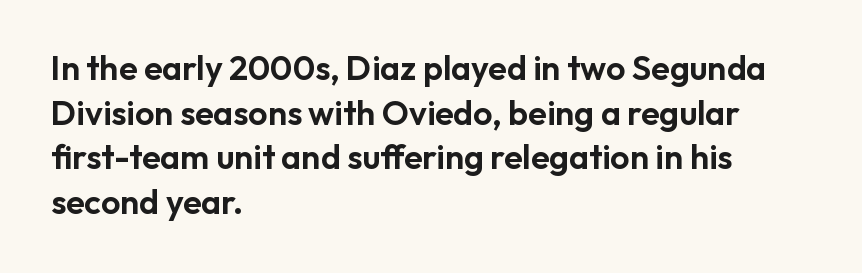
The image shows 34 px sans-serif type, upright; set left-aligned, normal line spacing (1.31x), normal letter spacing, not underlined; low stroke contrast and a medium x-height.
